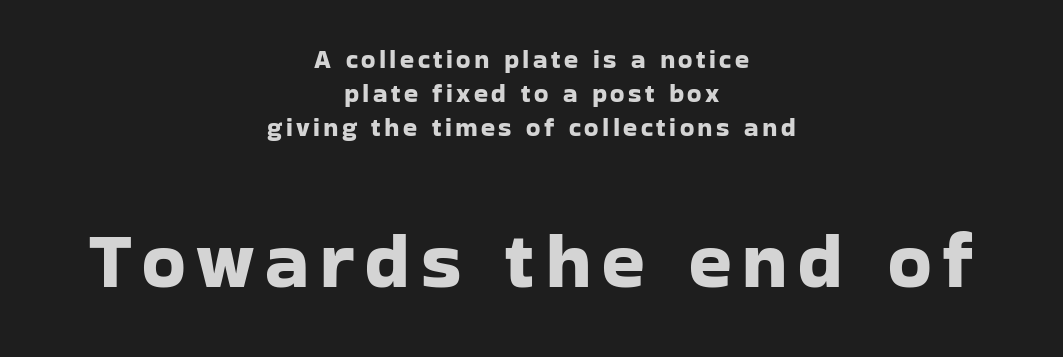
The image shows 79 px sans-serif type, upright; set centered, normal line spacing (1.31x), not underlined; the second (bottom) block is 3.04x larger; low stroke contrast and a medium x-height.
